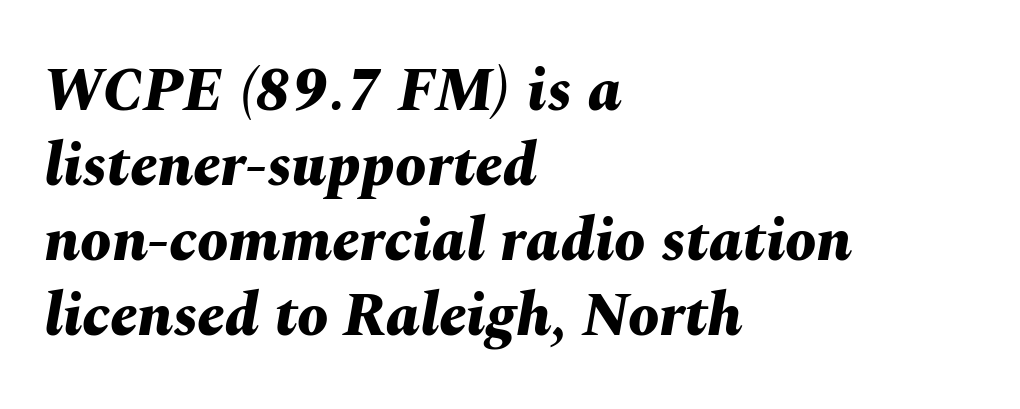
The image shows 62 px bold type, italic (leaning right); set left-aligned, line spacing 1.21x, normal letter spacing, not underlined; medium stroke contrast and a medium x-height.
